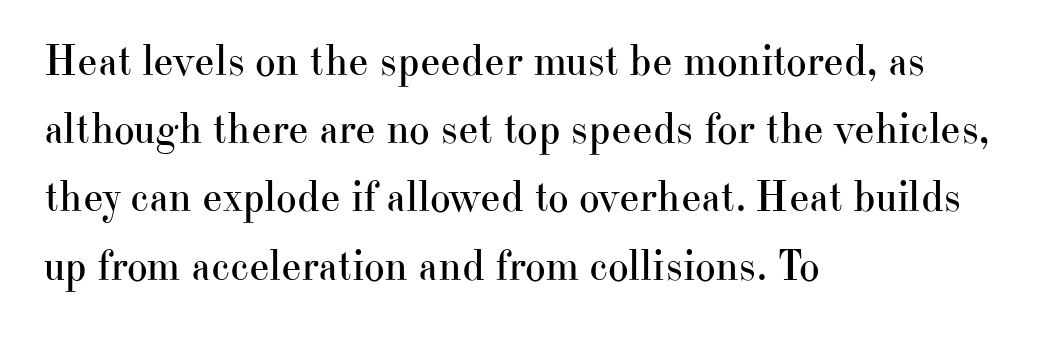
Q: Is the text bold? A: No.
Q: Is the text italic (slanted)? A: No, it is upright.
Q: Is the typeface a serif or a sans-serif typeface? A: Serif.
Q: Is the text underlined? A: No.
Q: How is the paragraph aligned? A: Left-aligned.
Q: Is the spacing between letters normal or unusually wide? A: Normal.
Q: Is the spacing between lines tight, normal or loose? A: Normal.
Q: Width (condensed, normal, or wide)? A: Normal.
Q: Stroke contrast? A: High.
Q: x-height? A: Small.
Q: Monospaced? A: No.
